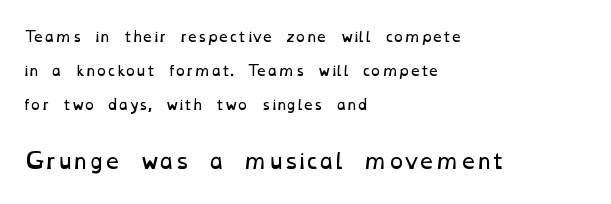
Q: Is the text bold? A: No.
Q: Is the text underlined? A: No.
Q: How is the paragraph aligned? A: Left-aligned.
Q: Is the spacing between letters normal or unusually wide? A: Normal.
Q: Is the spacing between lines tight, normal or loose? A: Loose.
Q: Which block of text is set in a larger size, the first (top) or the second (bottom)? A: The second (bottom) one.
